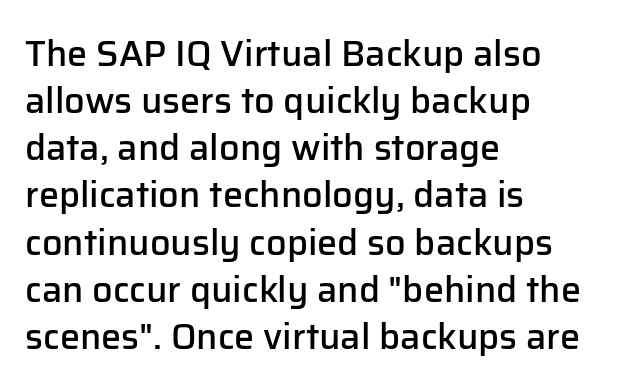
The rendering keeps characters at their native spacing. If you drew a line through each stem, it would be perfectly vertical. The rendering anchors every line to the left-hand side. This is the in-between weight designers call semibold or demi. Interline gaps are of average width in this sample. To sum up the face: it is a sans, with no serifs.
